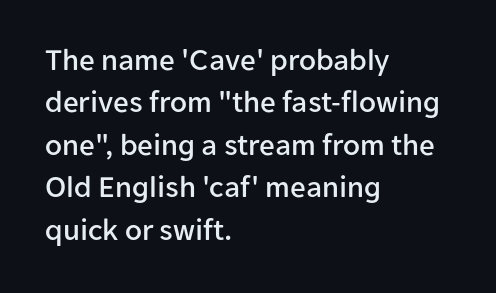
{"serif": "no", "italic": "no", "width": "normal", "stroke_contrast": "low", "x_height": "medium", "monospaced": "no", "underline": "no", "align": "left", "line_spacing": "normal", "line_spacing_ratio": 1.37, "letter_spacing": "normal", "letter_spacing_em": 0.0, "glyph_px": 31}
